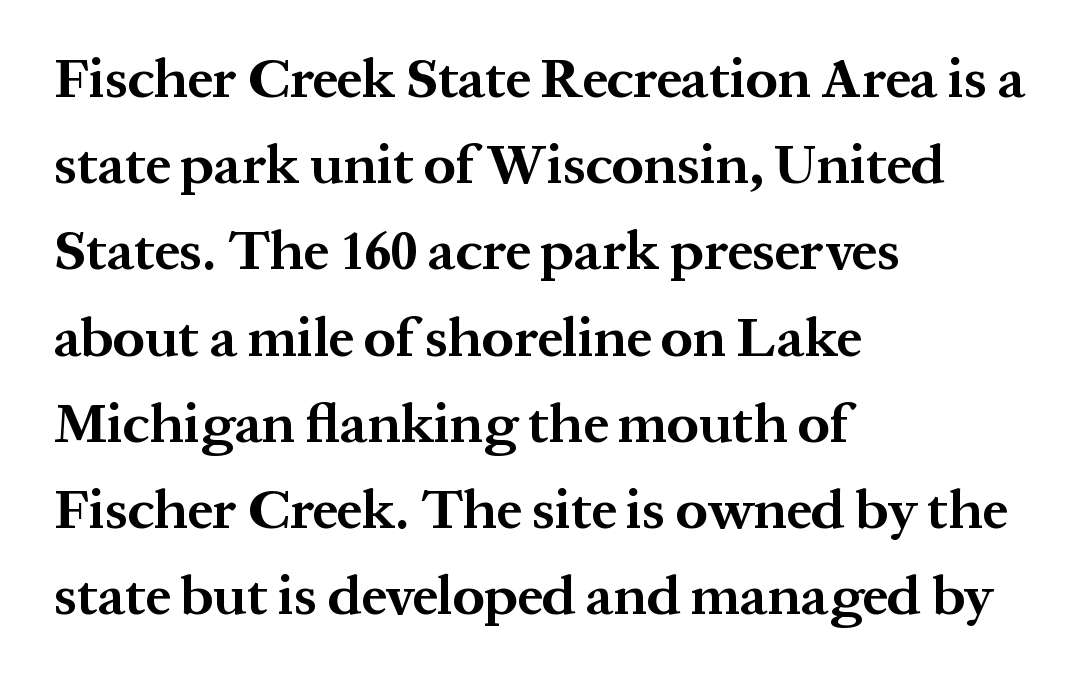
Q: Is the text bold? A: Yes.
Q: Is the text italic (slanted)? A: No, it is upright.
Q: Is the typeface a serif or a sans-serif typeface? A: Serif.
Q: Is the text underlined? A: No.
Q: How is the paragraph aligned? A: Left-aligned.
Q: Is the spacing between letters normal or unusually wide? A: Normal.
Q: Is the spacing between lines tight, normal or loose? A: Normal.
Q: Width (condensed, normal, or wide)? A: Normal.
Q: Stroke contrast? A: Medium.
Q: x-height? A: Medium.
Q: Monospaced? A: No.
